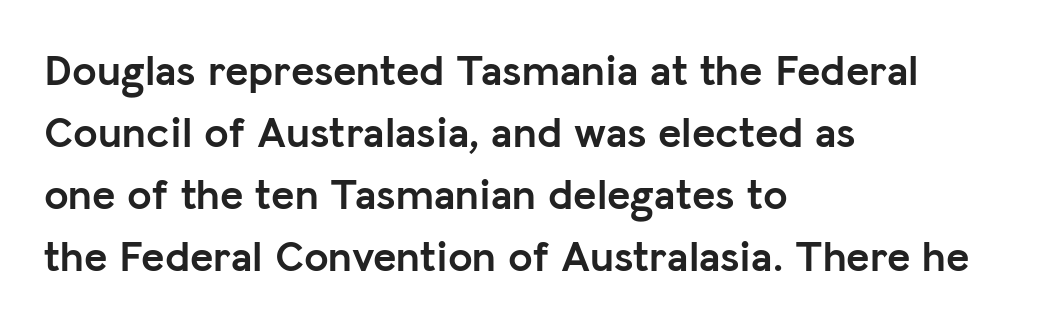
{"serif": "no", "italic": "no", "bold": "yes", "weight": "semibold", "width": "normal", "stroke_contrast": "low", "x_height": "medium", "monospaced": "no", "underline": "no", "align": "left", "line_spacing": "normal", "line_spacing_ratio": 1.41, "letter_spacing": "normal", "letter_spacing_em": 0.0, "glyph_px": 44}
